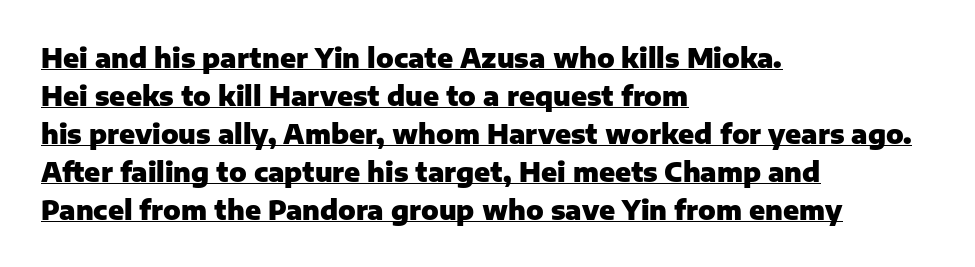
Q: Is the text bold? A: Yes.
Q: Is the text italic (slanted)? A: No, it is upright.
Q: Is the text underlined? A: Yes.
Q: How is the paragraph aligned? A: Left-aligned.
Q: Is the spacing between letters normal or unusually wide? A: Normal.
Q: Is the spacing between lines tight, normal or loose? A: Normal.
